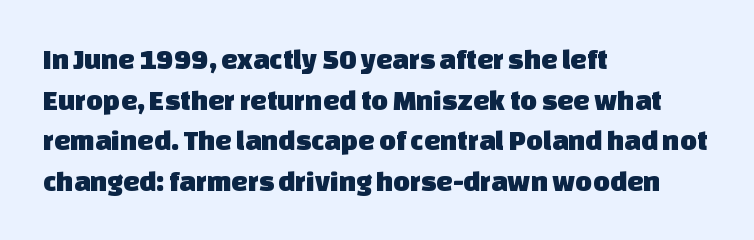
The image shows 29 px sans-serif type; set left-aligned, normal line spacing (1.4x), normal letter spacing, not underlined; low stroke contrast and a large x-height.
